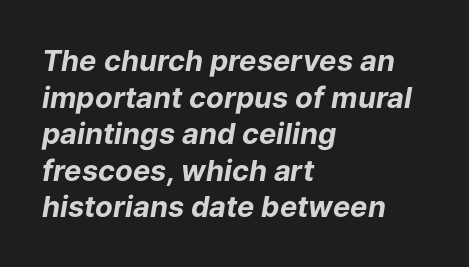
{"italic": "yes", "lean": "right", "slant_degrees": 9, "bold": "yes", "weight": "bold", "width": "normal", "stroke_contrast": "low", "x_height": "medium", "monospaced": "no", "underline": "no", "align": "left", "line_spacing": "normal", "line_spacing_ratio": 1.26, "letter_spacing": "normal", "letter_spacing_em": 0.0, "glyph_px": 29}
